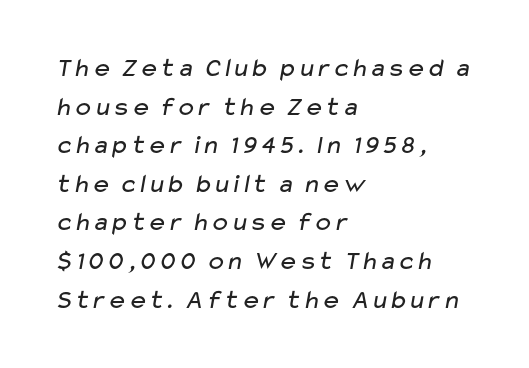
The image shows 27 px text type; set left-aligned, normal line spacing (1.43x), normal letter spacing, not underlined.
